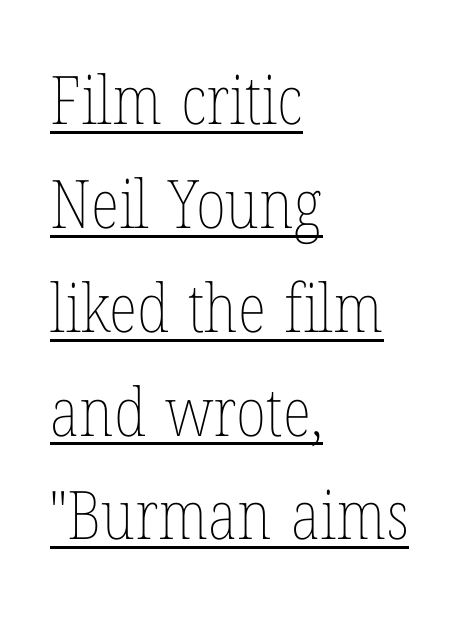
Is there an underline? Yes — a line sits under the letters. Here the designer chose a conventional face with non-uniform glyph widths. No heavy texture on the line: the type isn't bold. Characters remain perfectly vertical along every line. Teacher's note: observe the even left margin — that is flush-left alignment.
